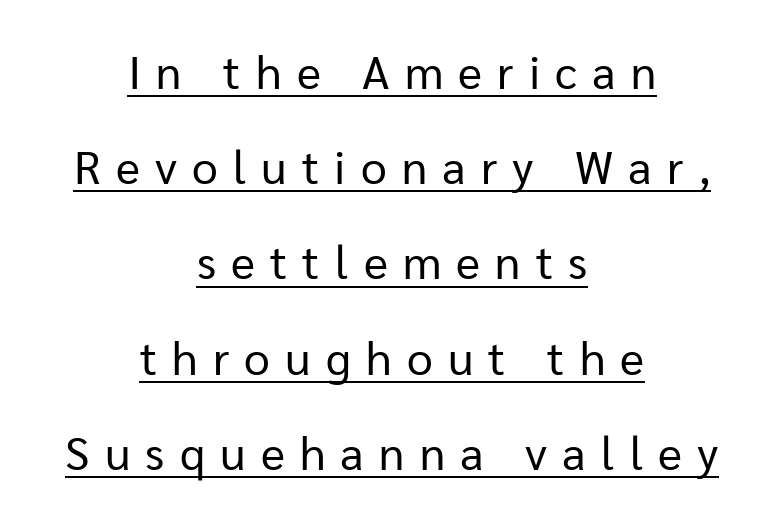
The image shows 46 px regular-weight sans-serif type, upright; set centered, loose line spacing (2.07x), unusually wide letter spacing (+0.33 em), underlined; low stroke contrast and a medium x-height.
